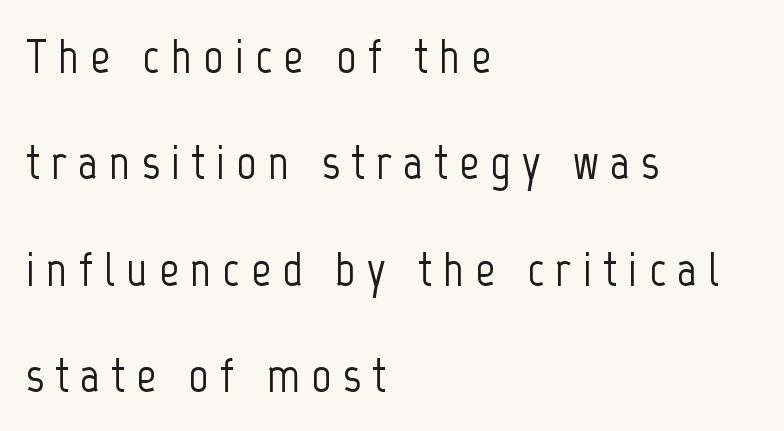
{"serif": "no", "italic": "no", "width": "condensed", "stroke_contrast": "low", "x_height": "medium", "monospaced": "no", "underline": "no", "align": "left", "line_spacing": "loose", "line_spacing_ratio": 2.17, "letter_spacing": "wide", "letter_spacing_em": 0.23, "glyph_px": 49}
